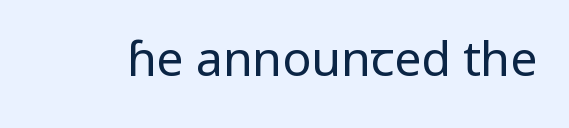
The image shows 48 px regular-weight sans-serif type, upright; set normal letter spacing, not underlined; low stroke contrast and a medium x-height.
